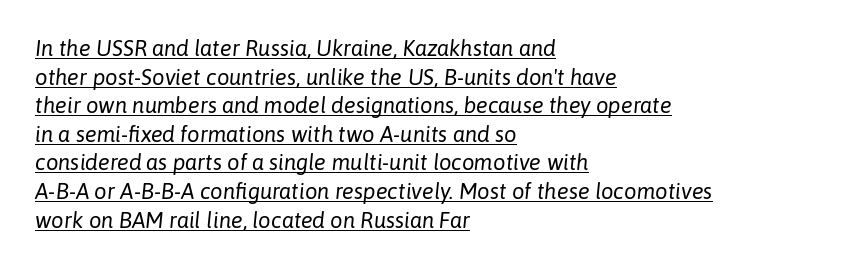
The image shows 22 px text type, italic (leaning right); set left-aligned, normal line spacing (1.3x), normal letter spacing, underlined.
